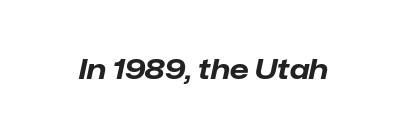
{"italic": "yes", "lean": "right", "slant_degrees": 12, "bold": "yes", "weight": "bold", "width": "normal", "stroke_contrast": "low", "x_height": "medium", "monospaced": "no", "underline": "no", "letter_spacing": "normal", "letter_spacing_em": 0.0, "glyph_px": 28}
